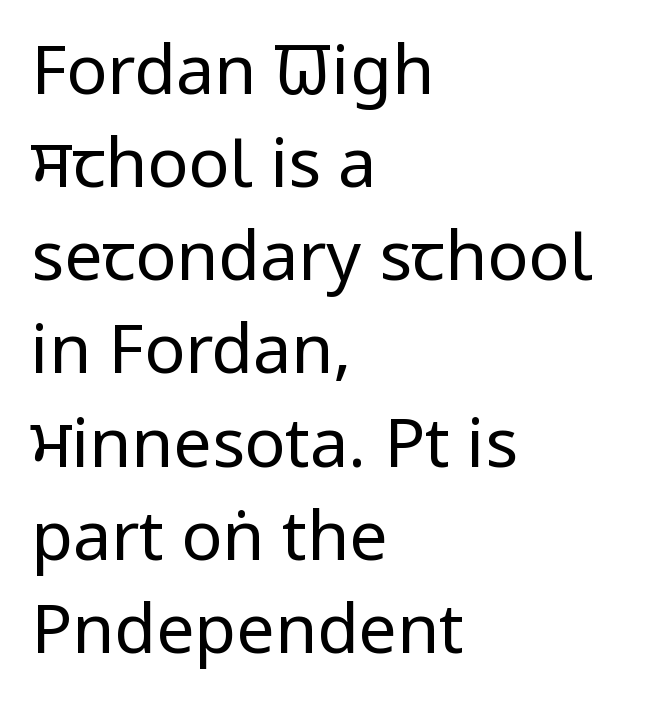
Observe the ordinary spacing: letters are neighbours, not strangers. Regarding leading, the lines here are spaced in the standard way. No extra ink here — the face is not bold. The specimen omits any rule beneath the text block's lines. Unlike a traditional serif, this face leaves its strokes unadorned.
